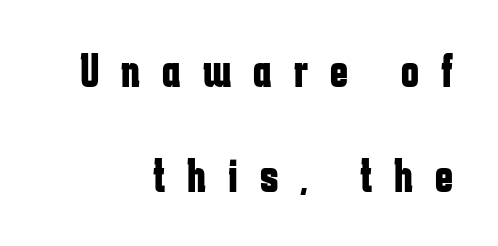
Q: Is the text bold? A: Yes.
Q: Is the text italic (slanted)? A: No, it is upright.
Q: Is the typeface a serif or a sans-serif typeface? A: Sans-serif.
Q: Is the text underlined? A: No.
Q: How is the paragraph aligned? A: Right-aligned.
Q: Is the spacing between letters normal or unusually wide? A: Unusually wide.
Q: Is the spacing between lines tight, normal or loose? A: Loose.
Q: Width (condensed, normal, or wide)? A: Condensed.
Q: Stroke contrast? A: Low.
Q: x-height? A: Medium.
Q: Monospaced? A: No.
